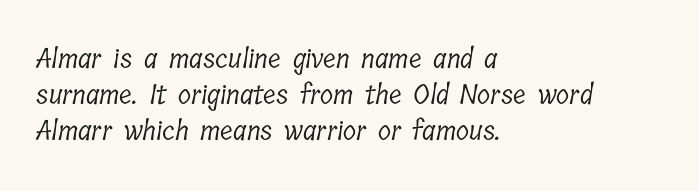
Q: Is the text bold? A: No.
Q: Is the text underlined? A: No.
Q: How is the paragraph aligned? A: Left-aligned.
Q: Is the spacing between letters normal or unusually wide? A: Normal.
Q: Is the spacing between lines tight, normal or loose? A: Normal.
